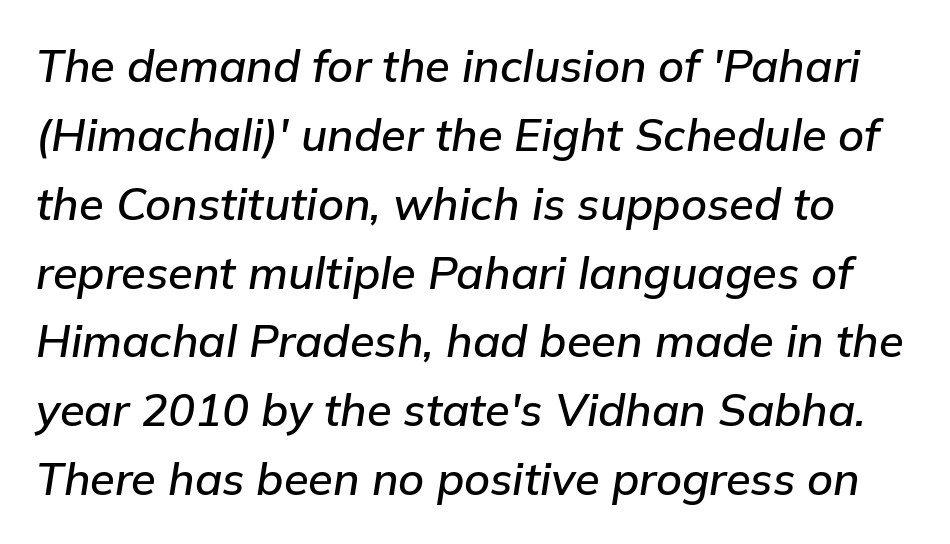
Q: Is the text italic (slanted)? A: Yes, it leans right by about 9 degrees.
Q: Is the text underlined? A: No.
Q: Is the spacing between letters normal or unusually wide? A: Normal.
Q: Is the spacing between lines tight, normal or loose? A: Normal.
Q: Width (condensed, normal, or wide)? A: Normal.
Q: Stroke contrast? A: Low.
Q: x-height? A: Medium.
Q: Monospaced? A: No.
